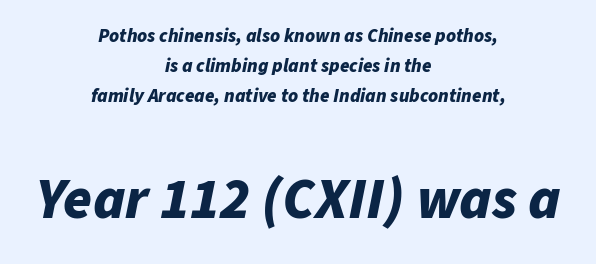
The image shows 58 px bold type, italic (leaning right); set centered, normal line spacing (1.57x), normal letter spacing, not underlined; the second (bottom) block is 3.05x larger; low stroke contrast and a medium x-height.
